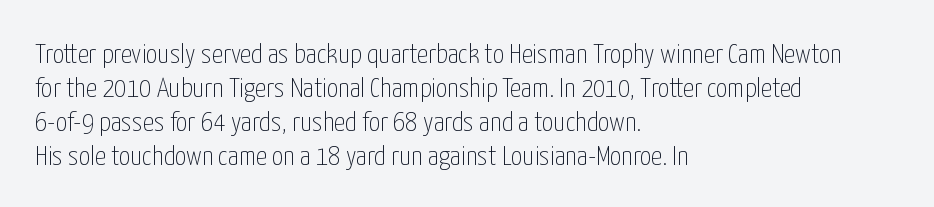
The image shows 28 px thin, condensed sans-serif type, upright; set left-aligned, line spacing 1.22x, normal letter spacing, not underlined; low stroke contrast and a medium x-height.
